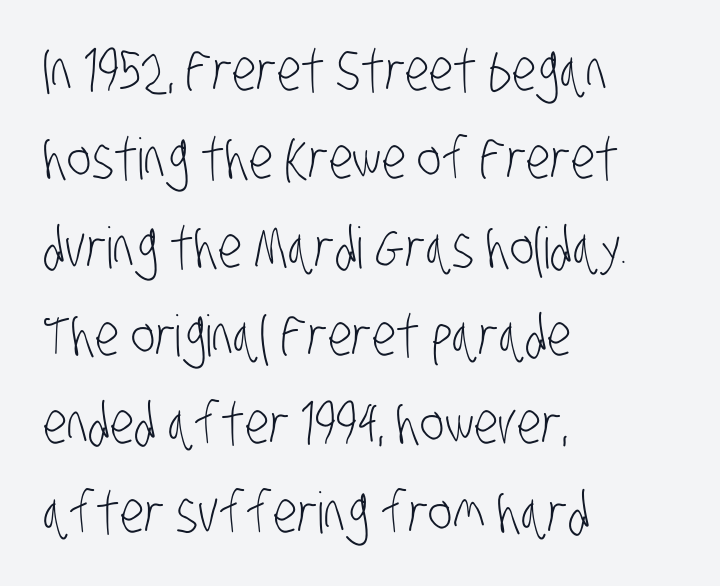
A sans-serif font was chosen for this passage. The vertical gap from one line to the next is medium. How are the letters spaced? Ordinarily, with no added tracking. Spacing verdict: proportional, widths tailored to each character. Counters stay open thanks to moderate or lighter strokes.
